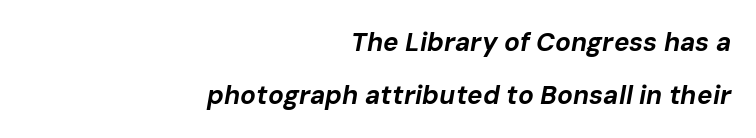
{"italic": "yes", "lean": "right", "slant_degrees": 10, "bold": "yes", "underline": "no", "align": "right", "line_spacing": "loose", "line_spacing_ratio": 2.03, "letter_spacing": "normal", "letter_spacing_em": 0.0, "glyph_px": 26}
